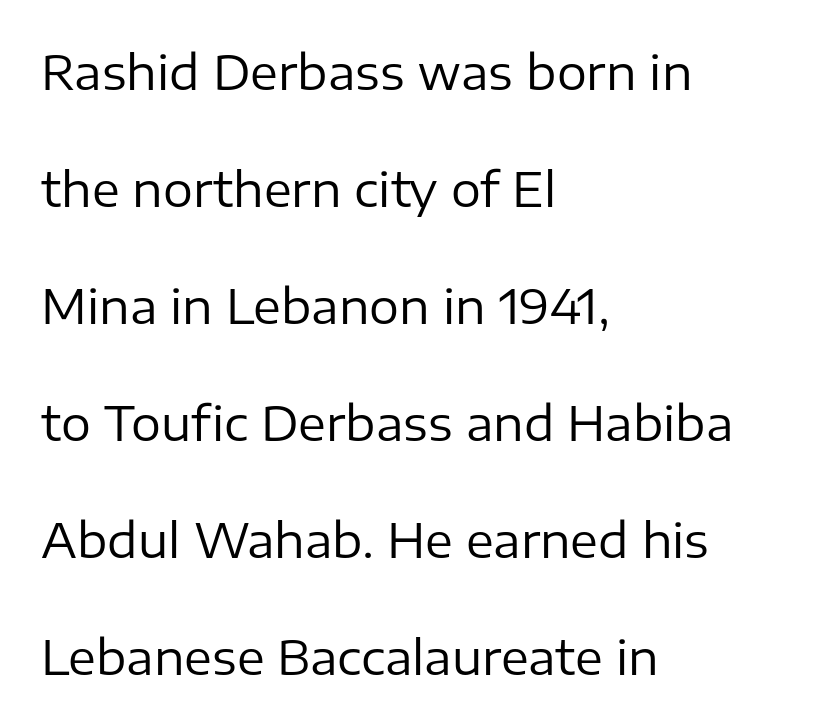
Q: Is the text bold? A: No.
Q: Is the text italic (slanted)? A: No, it is upright.
Q: Is the typeface a serif or a sans-serif typeface? A: Sans-serif.
Q: Is the text underlined? A: No.
Q: How is the paragraph aligned? A: Left-aligned.
Q: Is the spacing between letters normal or unusually wide? A: Normal.
Q: Is the spacing between lines tight, normal or loose? A: Loose.
Q: Width (condensed, normal, or wide)? A: Normal.
Q: Stroke contrast? A: Low.
Q: x-height? A: Medium.
Q: Monospaced? A: No.
